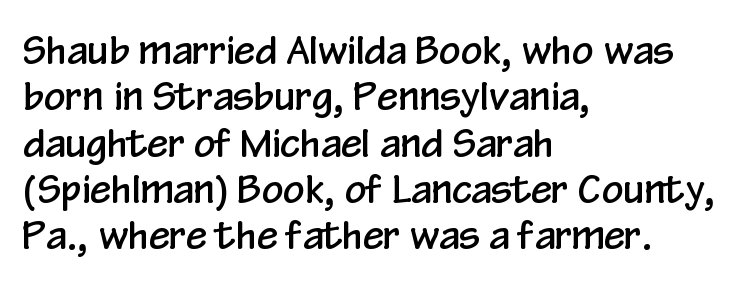
The image shows 38 px condensed sans-serif type, upright; set left-aligned, line spacing 1.22x, normal letter spacing, not underlined; low stroke contrast and a medium x-height.
